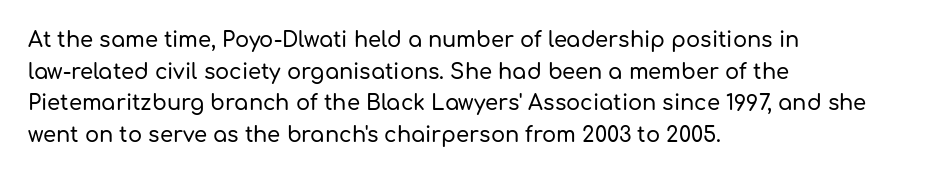
Has an underline been added? It has not. Do the letters lean? They stand straight. Notice how descenders clear the ascenders below comfortably — that's standard leading. The line texture is even and compact thanks to regular tracking.
